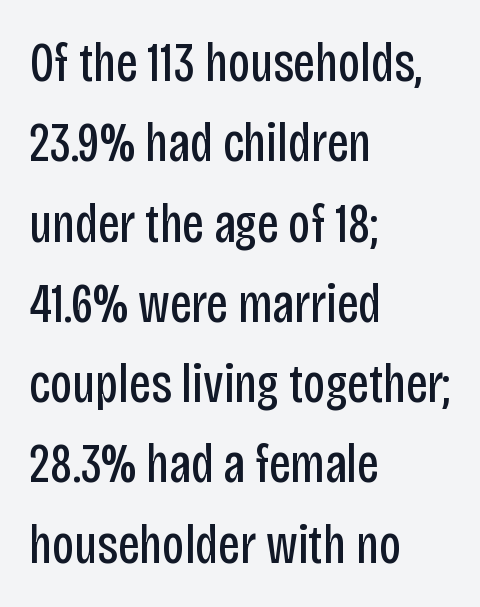
Spacing between characters is what you'd get straight out of the box. The lines in this sample share a left origin and differ only in where they stop. The space between consecutive lines is moderate. The passage shown is typeset with a sans-serif family.
